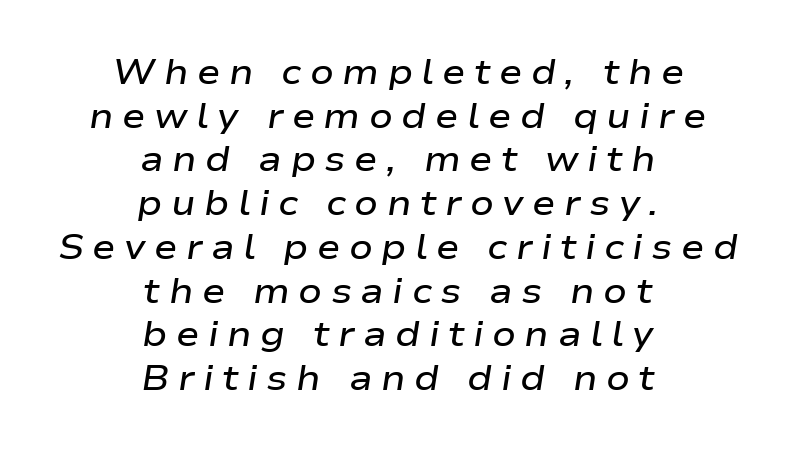
{"italic": "yes", "lean": "right", "slant_degrees": 9, "bold": "semi", "weight": "semibold", "width": "wide", "stroke_contrast": "low", "x_height": "medium", "monospaced": "no", "underline": "no", "align": "center", "line_spacing": "normal", "line_spacing_ratio": 1.25, "letter_spacing": "wide", "letter_spacing_em": 0.24, "glyph_px": 35}
